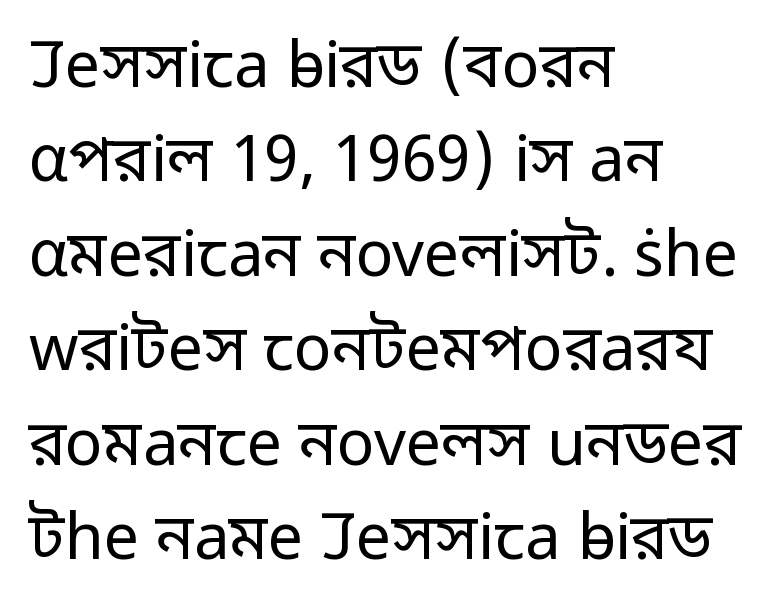
Q: Is the text bold? A: No.
Q: Is the text italic (slanted)? A: No, it is upright.
Q: Is the typeface a serif or a sans-serif typeface? A: Sans-serif.
Q: Is the text underlined? A: No.
Q: How is the paragraph aligned? A: Left-aligned.
Q: Is the spacing between letters normal or unusually wide? A: Normal.
Q: Is the spacing between lines tight, normal or loose? A: Normal.
Q: Width (condensed, normal, or wide)? A: Normal.
Q: Stroke contrast? A: Low.
Q: x-height? A: Medium.
Q: Monospaced? A: No.
